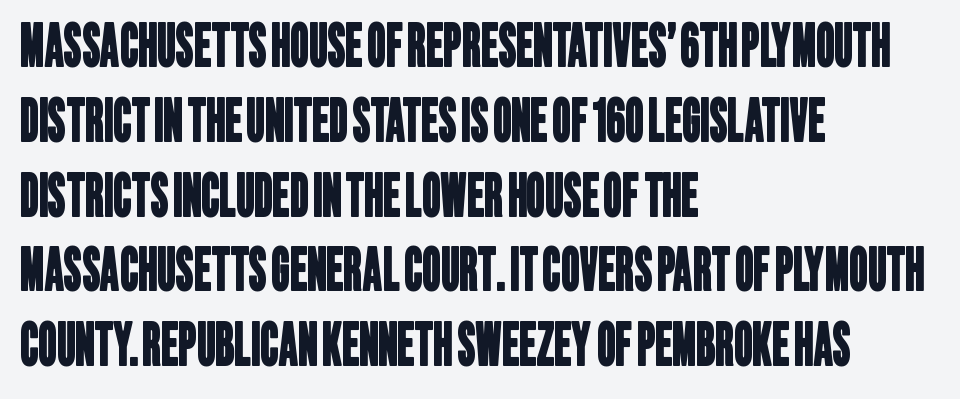
A student would call this left alignment; a typographer would say flush left, rag right. The space directly below the letters is spotless. The face used here is proportionally spaced, like ordinary book or web type. Characters follow at the spacing the type designer built in. The glyphs in this specimen are sans serif.
